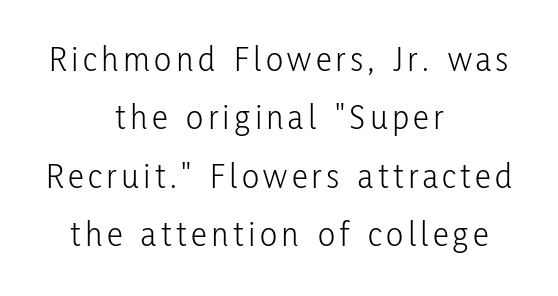
The image shows 36 px light, condensed sans-serif type, upright; set centered, normal line spacing (1.62x), not underlined; low stroke contrast and a medium x-height.
